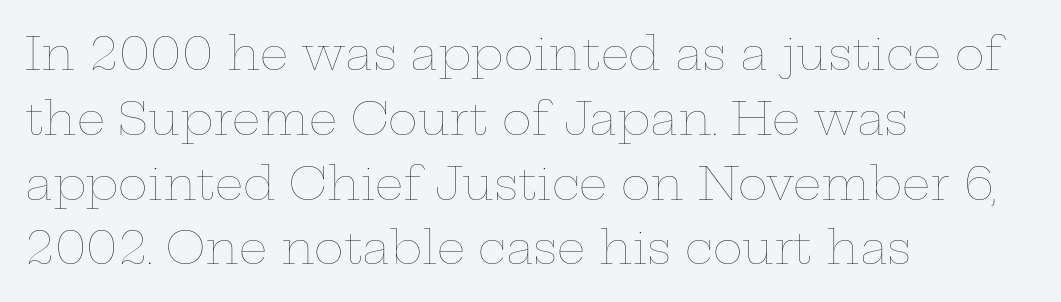
Q: Is the text bold? A: No.
Q: Is the text italic (slanted)? A: No, it is upright.
Q: Is the text underlined? A: No.
Q: How is the paragraph aligned? A: Left-aligned.
Q: Is the spacing between letters normal or unusually wide? A: Normal.
Q: Is the spacing between lines tight, normal or loose? A: Normal.
Q: Width (condensed, normal, or wide)? A: Wide.
Q: Stroke contrast? A: Low.
Q: x-height? A: Medium.
Q: Monospaced? A: No.
